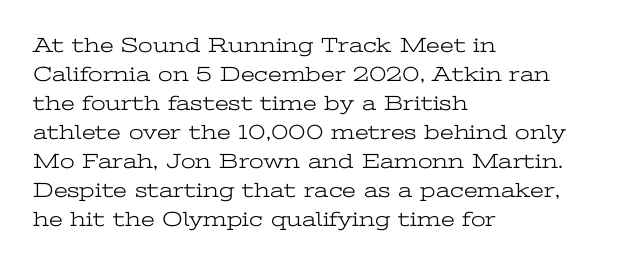
Q: Is the text bold? A: No.
Q: Is the text italic (slanted)? A: No, it is upright.
Q: Is the text underlined? A: No.
Q: How is the paragraph aligned? A: Left-aligned.
Q: Is the spacing between letters normal or unusually wide? A: Normal.
Q: Is the spacing between lines tight, normal or loose? A: Normal.
